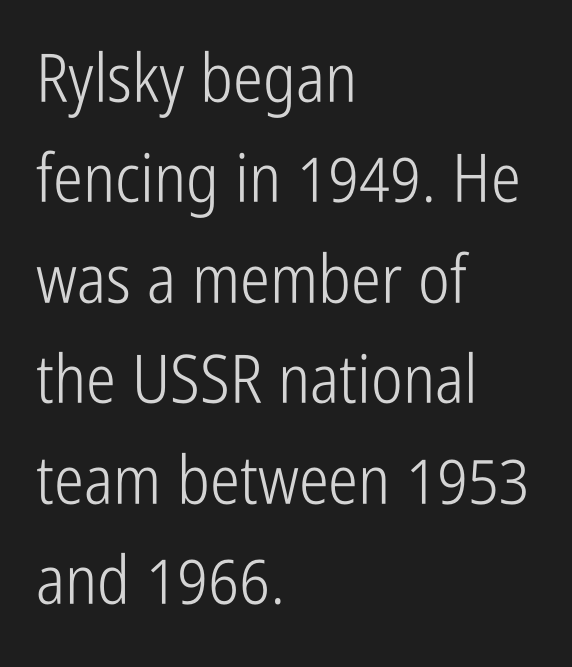
Q: Is the text bold? A: No.
Q: Is the text italic (slanted)? A: No, it is upright.
Q: Is the typeface a serif or a sans-serif typeface? A: Sans-serif.
Q: Is the text underlined? A: No.
Q: How is the paragraph aligned? A: Left-aligned.
Q: Is the spacing between letters normal or unusually wide? A: Normal.
Q: Is the spacing between lines tight, normal or loose? A: Normal.
Q: Width (condensed, normal, or wide)? A: Condensed.
Q: Stroke contrast? A: Low.
Q: x-height? A: Medium.
Q: Monospaced? A: No.
